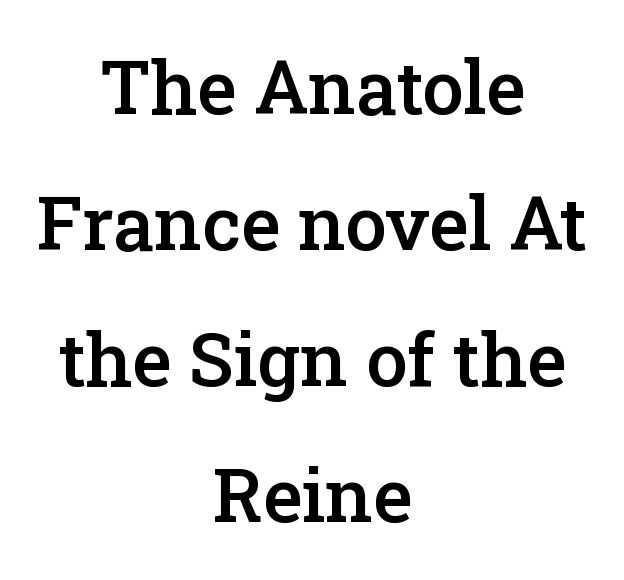
This rendering features lettering with no underline. How heavy is the stroke? Medium-heavy — a semibold, shy of bold. Alignment: centered. Posture: upright roman. Here the glyphs are tracked normally, forming tight word shapes. You could not count columns in this text — the font is proportionally spaced.
